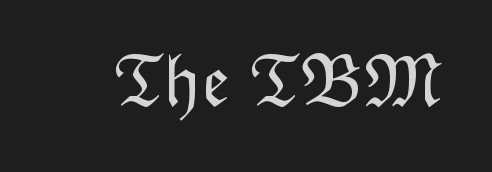
This sample has the flowing, uneven cadence of proportional lettering. The space beneath each line is pristine and unruled. The characters are drawn with everyday or finer stroke widths. Every character sits straight up, as roman type does. What stands out about the letter spacing? Nothing — it is the standard amount.
